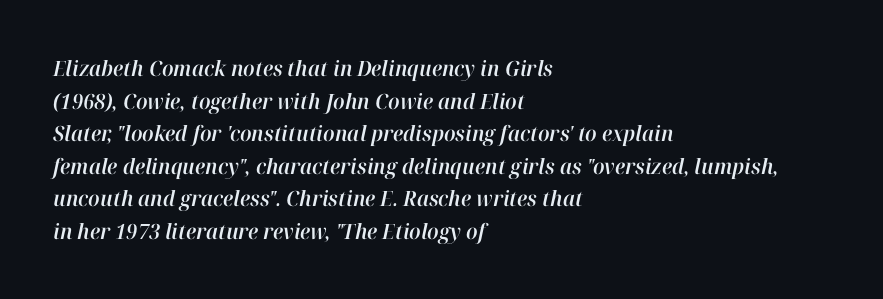
Leading: standard. Decoration check: the copy has no underline. In terms of posture, this sample is oblique. Where is the straight margin? On the left. Standard letterfit; no display-style spreading of the glyphs.
